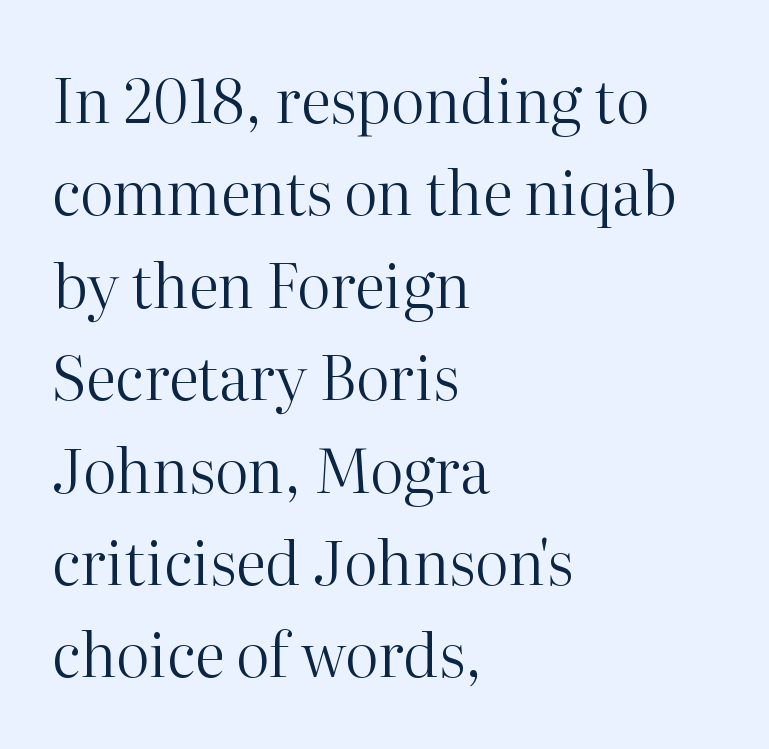
{"serif": "yes", "italic": "no", "bold": "no", "weight": "regular", "width": "normal", "stroke_contrast": "high", "x_height": "medium", "monospaced": "no", "underline": "no", "align": "left", "line_spacing": "normal", "line_spacing_ratio": 1.54, "letter_spacing": "normal", "letter_spacing_em": 0.0, "glyph_px": 60}
